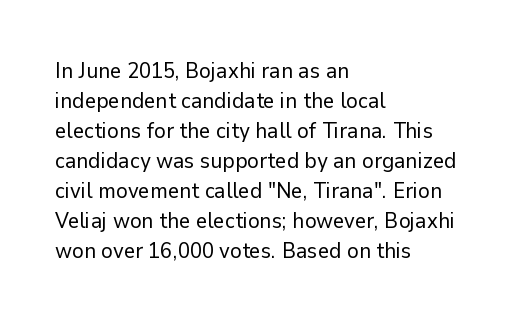
Reading down the column, the eye jumps a familiar distance to each next line. Left-aligned paragraph, ragged on the right. Check under the words: just untouched page. Nope, not italic — everything's standing straight.
